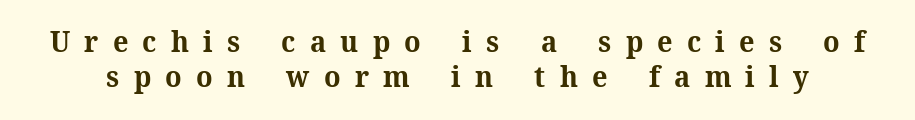
Yep, those are serifs on the letters. The type is letterspaced generously, with wide tracking. Compared with an ordinary text face, these strokes are far heavier — a full bold. Lines of text with bare space underneath. Looks like regular typesetting: each glyph gets only the width it needs.
